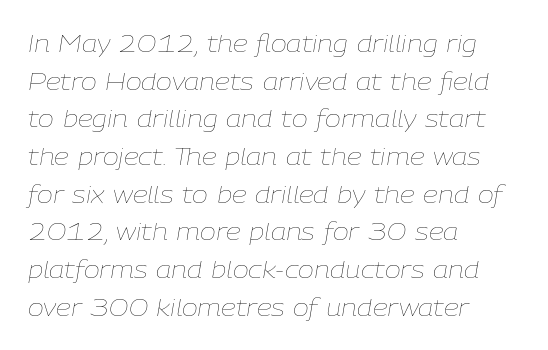
Is this a heavy cut? Hardly; it is regular or lighter. There's an unmistakable incline to the writing here. Short note: letters normally spaced. The rag falls on the right side of this text block.
